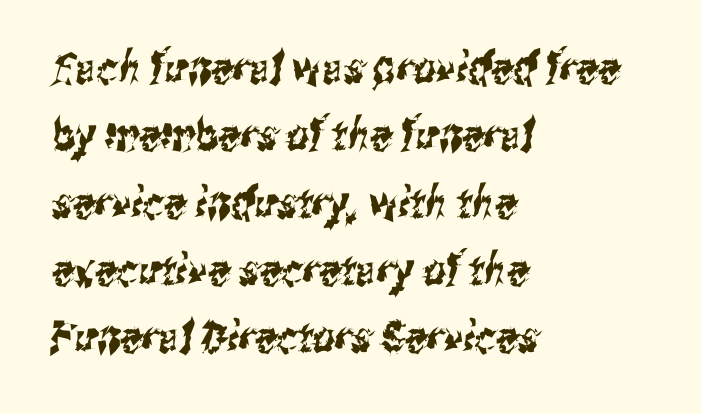
Default kerning and tracking; the words read as compact shapes. A typesetter would call this leading conventional body-copy spacing. Is the block centered? No — it sits flush against the left margin. The characters display no serif detailing; their extremities are plain. Character widths vary here, with narrow letters taking less room than wide ones.
